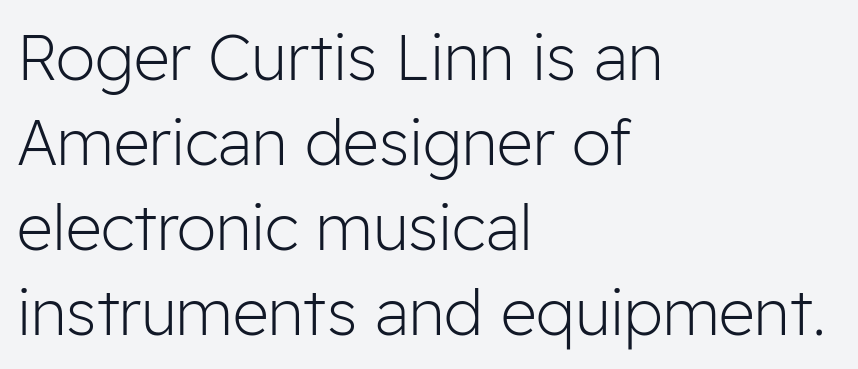
The image shows 63 px light sans-serif type, upright; set left-aligned, normal line spacing (1.35x), normal letter spacing, not underlined; low stroke contrast and a medium x-height.
